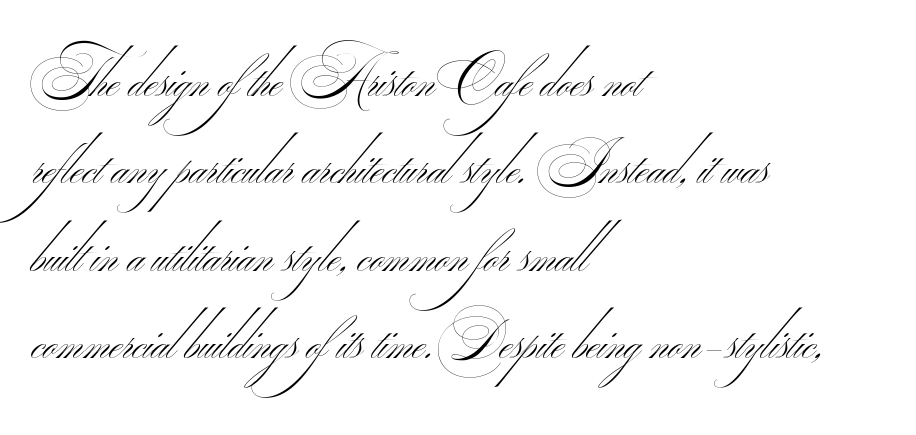
The line-height multiplier appears to be the usual default. Heft: none added — not bold. All the whitespace from short lines collects on the right. The area under the type is left untouched. Compared with typical body copy, the letter spacing here is the same. Serif or sans? Sans — the stroke terminals are bare.
